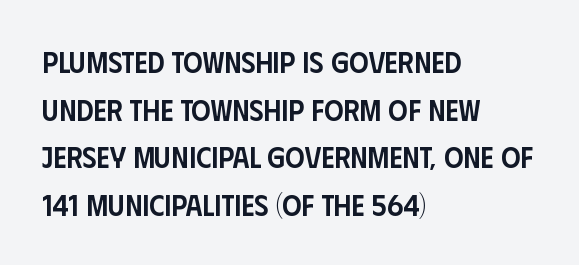
The image shows 30 px semibold, condensed sans-serif type, upright; set left-aligned, normal line spacing (1.59x), normal letter spacing, not underlined; low stroke contrast and a large x-height.
